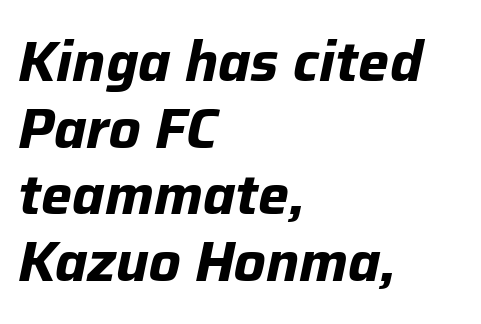
{"italic": "yes", "lean": "right", "slant_degrees": 12, "bold": "yes", "weight": "bold", "width": "normal", "stroke_contrast": "low", "x_height": "medium", "monospaced": "no", "underline": "no", "align": "left", "line_spacing_ratio": 1.21, "letter_spacing": "normal", "letter_spacing_em": 0.0, "glyph_px": 55}
